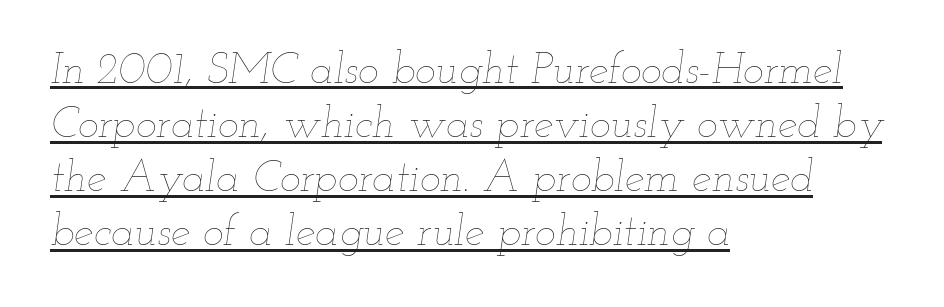
The image shows 44 px thin, wide type, italic (leaning right); set left-aligned, line spacing 1.23x, normal letter spacing, underlined; low stroke contrast and a small x-height.
